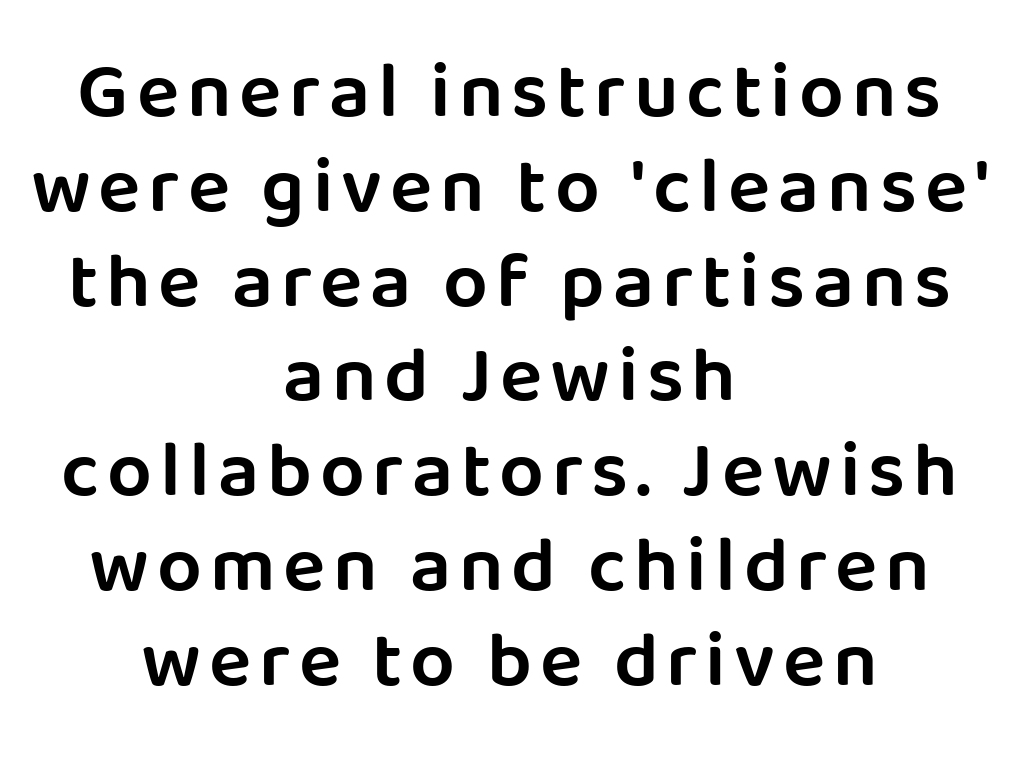
Q: Is the text bold? A: Semi-bold.
Q: Is the text italic (slanted)? A: No, it is upright.
Q: Is the typeface a serif or a sans-serif typeface? A: Sans-serif.
Q: Is the text underlined? A: No.
Q: How is the paragraph aligned? A: Centered.
Q: Width (condensed, normal, or wide)? A: Normal.
Q: Stroke contrast? A: Low.
Q: x-height? A: Large.
Q: Monospaced? A: No.
